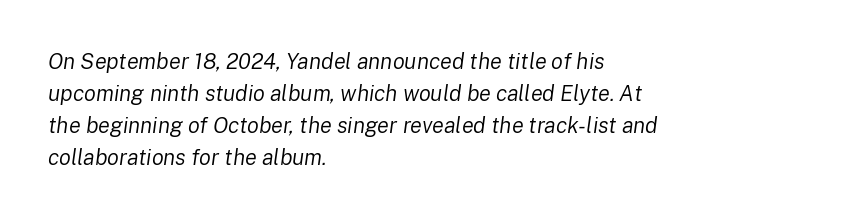
The image shows 22 px text type, italic (leaning right); set left-aligned, normal line spacing (1.46x), normal letter spacing, not underlined.
